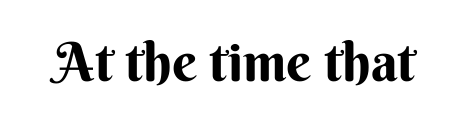
These lines were composed using upright roman letters. Each glyph is drawn with heavy, bold strokes. Descenders hang freely into open space. Character widths vary here, with narrow letters taking less room than wide ones. The typeface chosen for these lines omits serifs. This rendering leaves character spacing at its baseline value.
